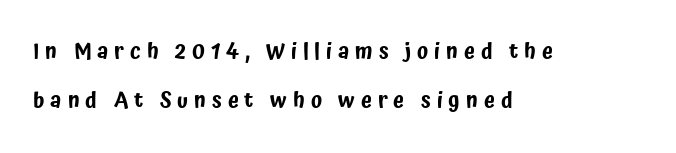
The image shows 22 px text type, upright; set left-aligned, loose line spacing (2.23x), unusually wide letter spacing (+0.27 em), not underlined.
